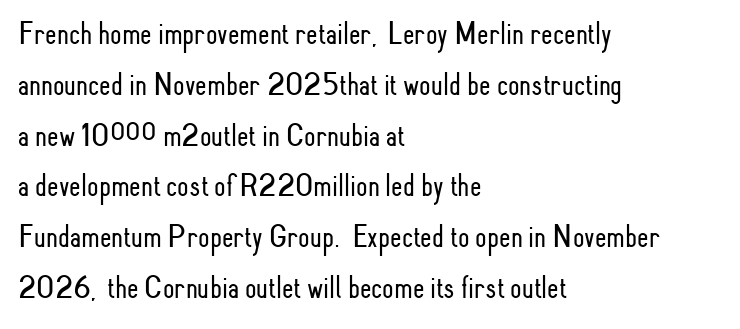
Q: Is the text bold? A: No.
Q: Is the text italic (slanted)? A: No, it is upright.
Q: Is the typeface a serif or a sans-serif typeface? A: Sans-serif.
Q: Is the text underlined? A: No.
Q: How is the paragraph aligned? A: Left-aligned.
Q: Is the spacing between letters normal or unusually wide? A: Normal.
Q: Is the spacing between lines tight, normal or loose? A: Normal.
Q: Width (condensed, normal, or wide)? A: Condensed.
Q: Stroke contrast? A: Low.
Q: x-height? A: Small.
Q: Monospaced? A: No.
